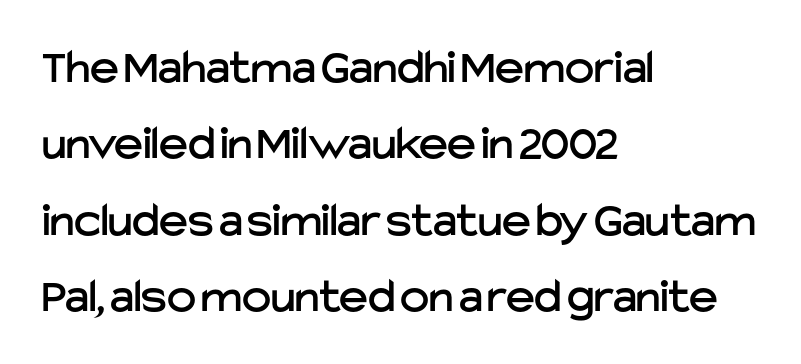
{"serif": "no", "italic": "no", "width": "normal", "stroke_contrast": "low", "x_height": "medium", "monospaced": "no", "underline": "no", "align": "left", "line_spacing": "normal", "line_spacing_ratio": 1.56, "letter_spacing": "normal", "letter_spacing_em": 0.0, "glyph_px": 49}
